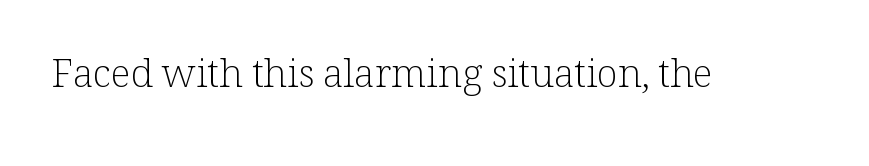
Q: Is the text bold? A: No.
Q: Is the text italic (slanted)? A: No, it is upright.
Q: Is the typeface a serif or a sans-serif typeface? A: Serif.
Q: Is the text underlined? A: No.
Q: Is the spacing between letters normal or unusually wide? A: Normal.
Q: Width (condensed, normal, or wide)? A: Normal.
Q: Stroke contrast? A: Low.
Q: x-height? A: Medium.
Q: Monospaced? A: No.
